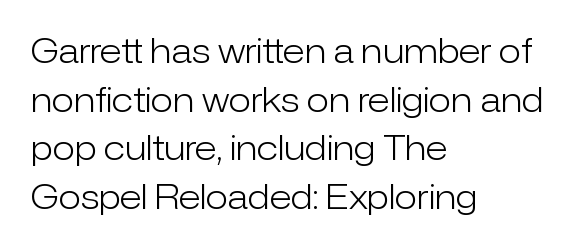
{"serif": "no", "italic": "no", "bold": "no", "weight": "light", "width": "normal", "stroke_contrast": "low", "x_height": "medium", "monospaced": "no", "underline": "no", "align": "left", "line_spacing": "normal", "line_spacing_ratio": 1.47, "letter_spacing": "normal", "letter_spacing_em": 0.0, "glyph_px": 33}
